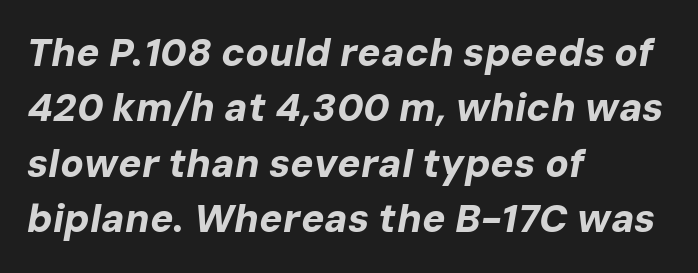
The image shows 39 px bold type, italic (leaning right); set left-aligned, normal line spacing (1.42x), normal letter spacing, not underlined; low stroke contrast and a medium x-height.
